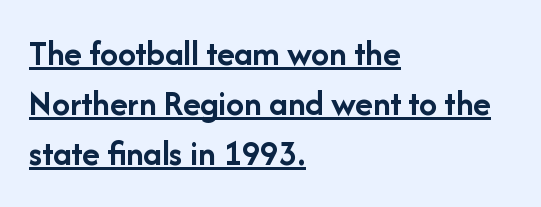
{"serif": "no", "italic": "no", "bold": "yes", "weight": "semibold", "width": "normal", "stroke_contrast": "low", "x_height": "medium", "monospaced": "no", "underline": "yes", "align": "left", "line_spacing": "normal", "line_spacing_ratio": 1.39, "letter_spacing": "normal", "letter_spacing_em": 0.0, "glyph_px": 36}
